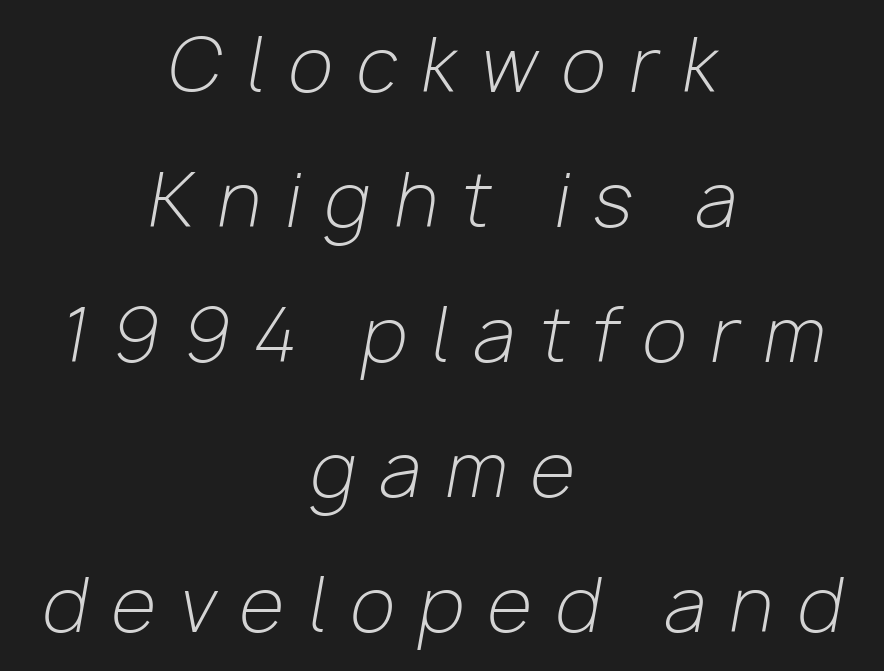
{"italic": "yes", "lean": "right", "slant_degrees": 10, "bold": "no", "weight": "light", "width": "normal", "stroke_contrast": "low", "x_height": "medium", "monospaced": "no", "underline": "no", "align": "center", "line_spacing_ratio": 1.85, "letter_spacing": "wide", "letter_spacing_em": 0.33, "glyph_px": 73}
